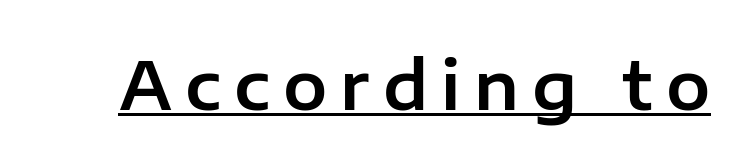
Students, note that the glyphs here are deliberately spaced far apart. The face used here is proportionally spaced, like ordinary book or web type. The type family on display is of the sans-serif kind. In terms of posture, this sample is upright.
